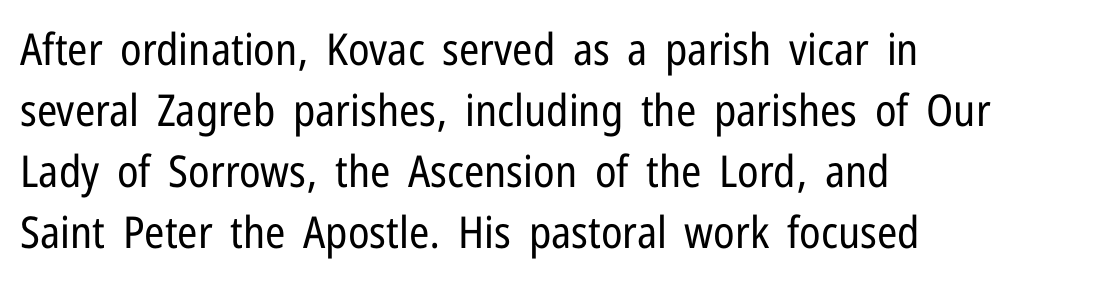
In terms of letterspacing, this is plain default setting. Style check: upright. Unlike a traditional serif, this face leaves its strokes unadorned. Nothing heavy about these letters — not bold at all.
